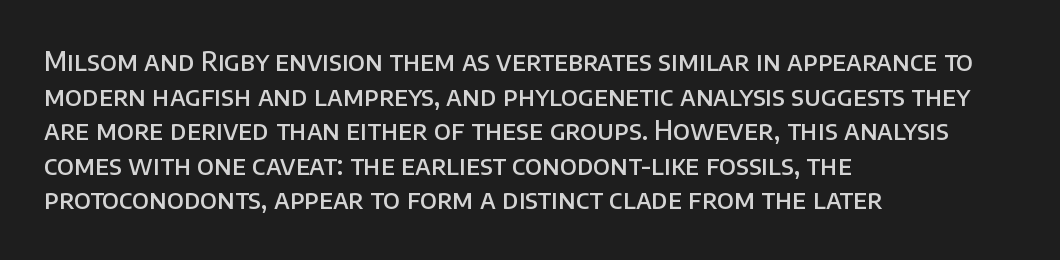
{"italic": "no", "bold": "semi", "underline": "no", "align": "left", "line_spacing": "normal", "line_spacing_ratio": 1.33, "letter_spacing": "normal", "letter_spacing_em": 0.0, "glyph_px": 26}
